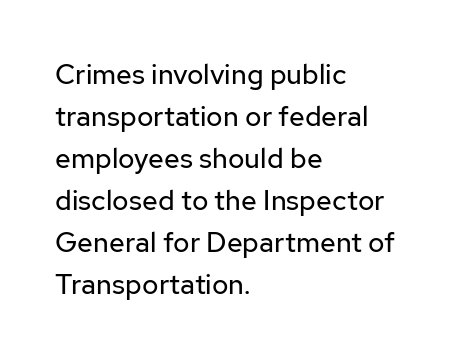
Q: Is the text bold? A: No.
Q: Is the text italic (slanted)? A: No, it is upright.
Q: Is the typeface a serif or a sans-serif typeface? A: Sans-serif.
Q: Is the text underlined? A: No.
Q: How is the paragraph aligned? A: Left-aligned.
Q: Is the spacing between letters normal or unusually wide? A: Normal.
Q: Is the spacing between lines tight, normal or loose? A: Normal.
Q: Width (condensed, normal, or wide)? A: Normal.
Q: Stroke contrast? A: Low.
Q: x-height? A: Medium.
Q: Monospaced? A: No.
